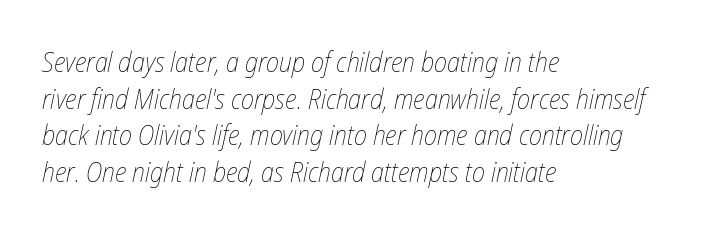
Q: Is the text bold? A: No.
Q: Is the text italic (slanted)? A: Yes, it leans right by about 12 degrees.
Q: Is the text underlined? A: No.
Q: How is the paragraph aligned? A: Left-aligned.
Q: Is the spacing between letters normal or unusually wide? A: Normal.
Q: Is the spacing between lines tight, normal or loose? A: Normal.
Q: Width (condensed, normal, or wide)? A: Condensed.
Q: Stroke contrast? A: Low.
Q: x-height? A: Medium.
Q: Monospaced? A: No.
